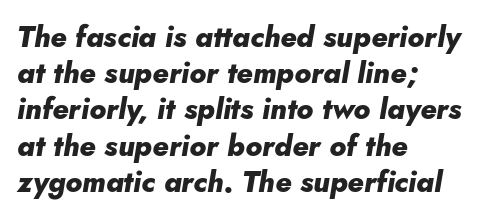
{"italic": "yes", "lean": "right", "slant_degrees": 10, "bold": "yes", "weight": "heavy", "width": "normal", "stroke_contrast": "low", "x_height": "small", "monospaced": "no", "underline": "no", "align": "left", "line_spacing": "normal", "line_spacing_ratio": 1.25, "letter_spacing": "normal", "letter_spacing_em": 0.0, "glyph_px": 29}
